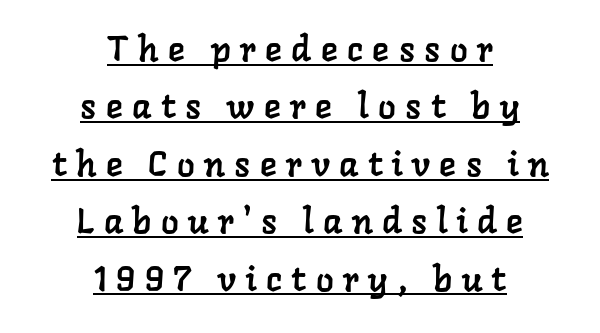
The image shows 35 px serif type; set centered, normal line spacing (1.64x), unusually wide letter spacing (+0.27 em), underlined; low stroke contrast and a medium x-height.
